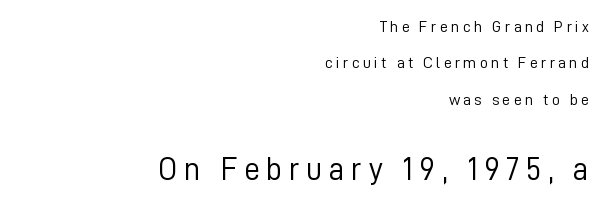
Q: Is the text bold? A: No.
Q: Is the text italic (slanted)? A: No, it is upright.
Q: Is the typeface a serif or a sans-serif typeface? A: Sans-serif.
Q: Is the text underlined? A: No.
Q: How is the paragraph aligned? A: Right-aligned.
Q: Is the spacing between letters normal or unusually wide? A: Unusually wide.
Q: Is the spacing between lines tight, normal or loose? A: Loose.
Q: Which block of text is set in a larger size, the first (top) or the second (bottom)? A: The second (bottom) one.
Q: Width (condensed, normal, or wide)? A: Normal.
Q: Stroke contrast? A: Low.
Q: x-height? A: Medium.
Q: Monospaced? A: No.
